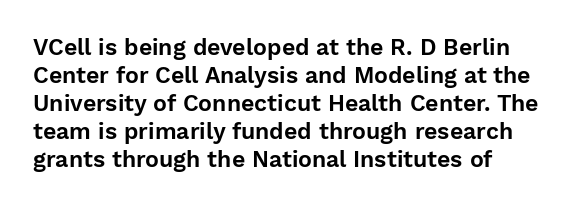
The image shows 23 px text type, upright; set line spacing 1.22x, normal letter spacing, not underlined.
